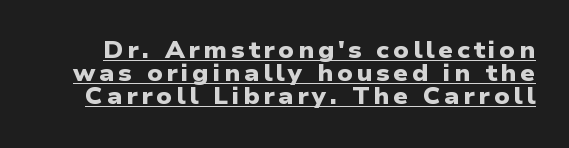
Q: Is the text bold? A: Yes.
Q: Is the text underlined? A: Yes.
Q: Is the spacing between lines tight, normal or loose? A: Tight.
